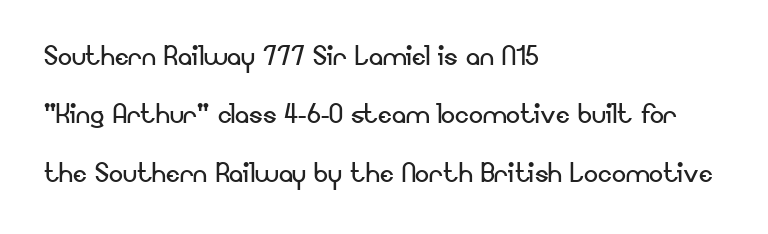
Q: Is the text bold? A: No.
Q: Is the text italic (slanted)? A: No, it is upright.
Q: Is the typeface a serif or a sans-serif typeface? A: Sans-serif.
Q: Is the text underlined? A: No.
Q: How is the paragraph aligned? A: Left-aligned.
Q: Is the spacing between letters normal or unusually wide? A: Normal.
Q: Is the spacing between lines tight, normal or loose? A: Normal.
Q: Width (condensed, normal, or wide)? A: Normal.
Q: Stroke contrast? A: Low.
Q: x-height? A: Small.
Q: Monospaced? A: No.
